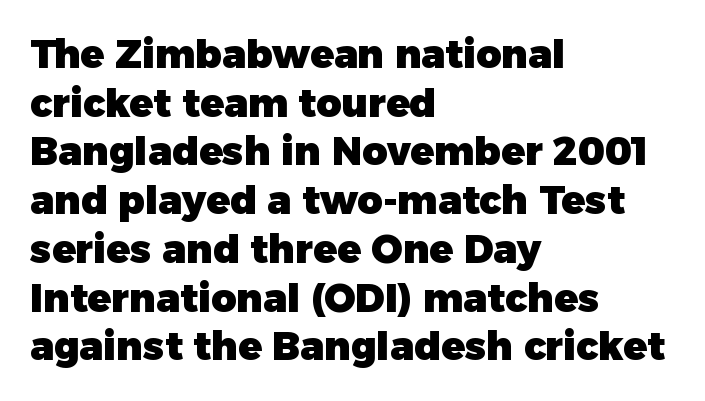
The space between consecutive lines is moderate. Check under the words: just untouched page. Nothing sits at the stroke ends, so this counts as sans-serif. Is there any slant? The stems are plumb. You could not count columns in this text — the font is proportionally spaced. I'd describe the lettering as bold — thick and assertive.
